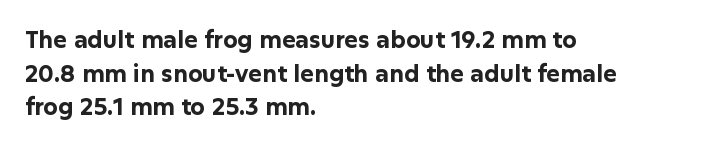
{"italic": "no", "bold": "yes", "underline": "no", "align": "left", "line_spacing": "normal", "line_spacing_ratio": 1.46, "letter_spacing": "normal", "letter_spacing_em": 0.0, "glyph_px": 23}
